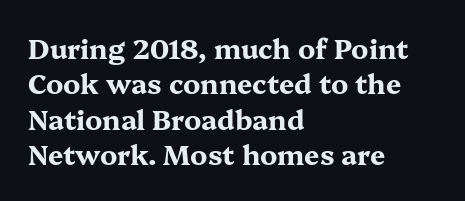
The image shows 27 px bold type, upright; set left-aligned, normal line spacing (1.31x), normal letter spacing, not underlined.
